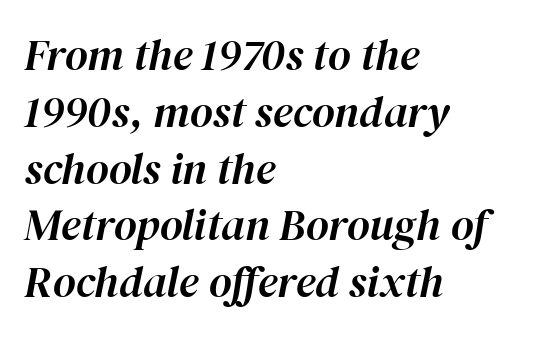
Short and long lines alike share a common starting point at left. The area under the type is left untouched. This block has exactly the height ordinary leading produces. Proportional: the letters do not fall into vertical columns. The glyphs look as if they've been sheared to an angle. This rendering leaves character spacing at its baseline value.
